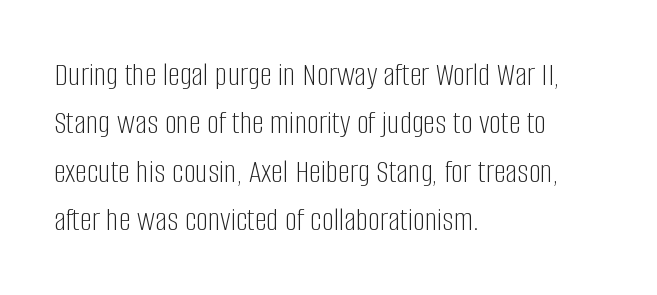
Spacing verdict: proportional, widths tailored to each character. The line texture is even and compact thanks to regular tracking. Does the leading feel generous? No, just average. Is this a sans? Yes — the strokes have no serifs. The passage is arranged the way most books set body copy — flush left. No italicization has been applied; the sample stays upright.
